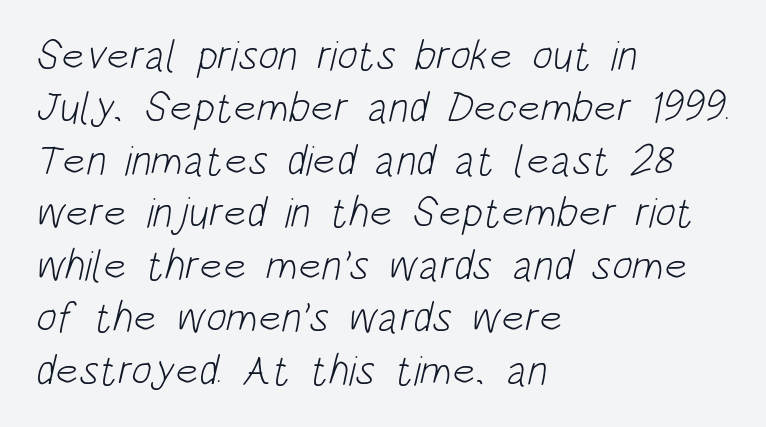
Q: Is the text bold? A: No.
Q: Is the typeface a serif or a sans-serif typeface? A: Sans-serif.
Q: Is the text underlined? A: No.
Q: How is the paragraph aligned? A: Left-aligned.
Q: Is the spacing between letters normal or unusually wide? A: Normal.
Q: Width (condensed, normal, or wide)? A: Condensed.
Q: Stroke contrast? A: Low.
Q: x-height? A: Large.
Q: Monospaced? A: No.
